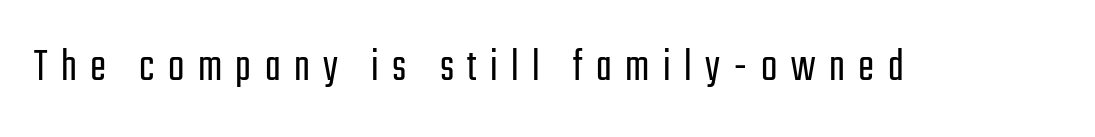
The image shows 48 px light, condensed sans-serif type, upright; set unusually wide letter spacing (+0.28 em), not underlined; low stroke contrast and a medium x-height.
